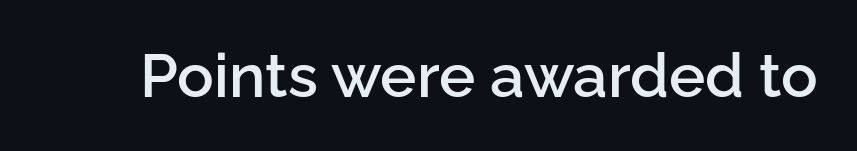
Q: Is the text bold? A: Semi-bold.
Q: Is the text italic (slanted)? A: No, it is upright.
Q: Is the typeface a serif or a sans-serif typeface? A: Sans-serif.
Q: Is the text underlined? A: No.
Q: Is the spacing between letters normal or unusually wide? A: Normal.
Q: Width (condensed, normal, or wide)? A: Normal.
Q: Stroke contrast? A: Low.
Q: x-height? A: Medium.
Q: Monospaced? A: No.
